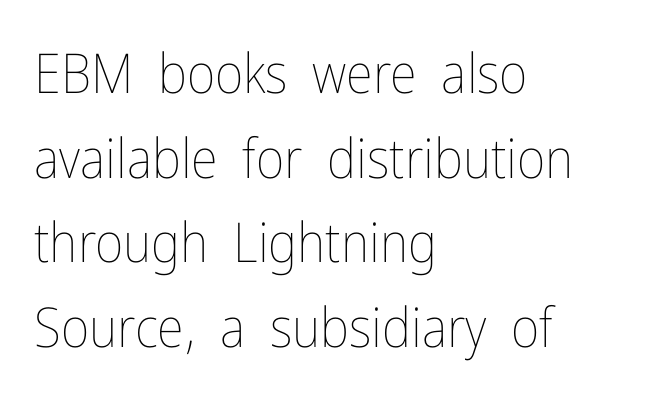
{"italic": "no", "bold": "no", "weight": "thin", "width": "condensed", "stroke_contrast": "low", "x_height": "medium", "monospaced": "no", "underline": "no", "align": "left", "line_spacing": "normal", "line_spacing_ratio": 1.54, "letter_spacing": "normal", "letter_spacing_em": 0.0, "glyph_px": 55}
